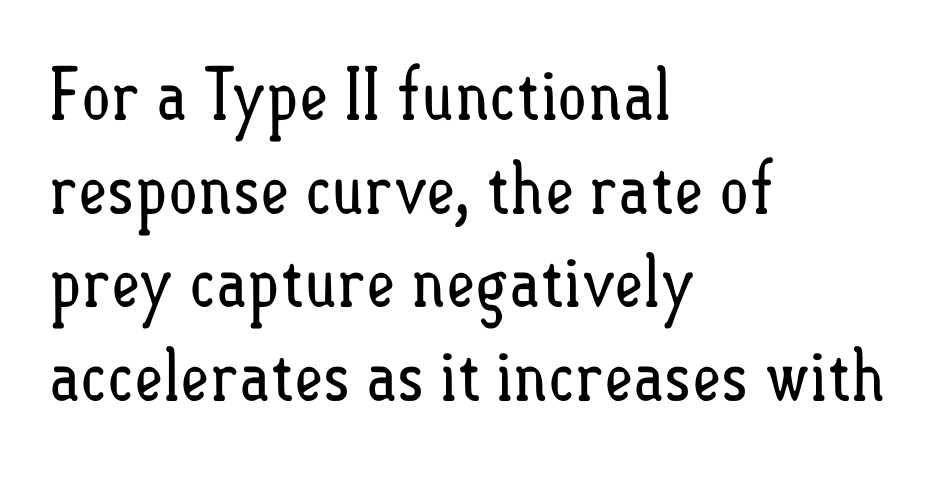
The image shows 71 px regular-weight, condensed type, upright; set left-aligned, normal line spacing (1.32x), normal letter spacing, not underlined; low stroke contrast and a small x-height.
